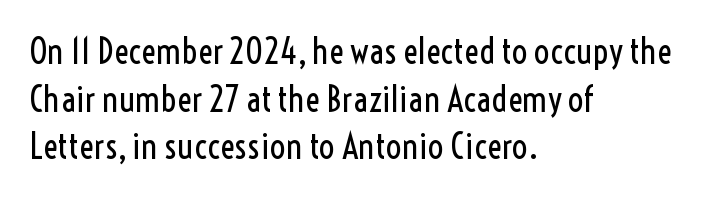
Q: Is the text bold? A: No.
Q: Is the text italic (slanted)? A: No, it is upright.
Q: Is the typeface a serif or a sans-serif typeface? A: Sans-serif.
Q: Is the text underlined? A: No.
Q: How is the paragraph aligned? A: Left-aligned.
Q: Is the spacing between letters normal or unusually wide? A: Normal.
Q: Is the spacing between lines tight, normal or loose? A: Normal.
Q: Width (condensed, normal, or wide)? A: Condensed.
Q: x-height? A: Medium.
Q: Monospaced? A: No.
